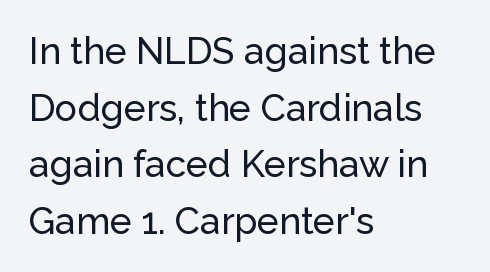
Letter spacing: default. The lines in this sample share a left origin and differ only in where they stop. Examine the stroke ends and you'll find no serifs. The block of text has a typical density, with ordinary space between rows. Rendered with straight, roman letterforms. The space directly below the letters is spotless.
